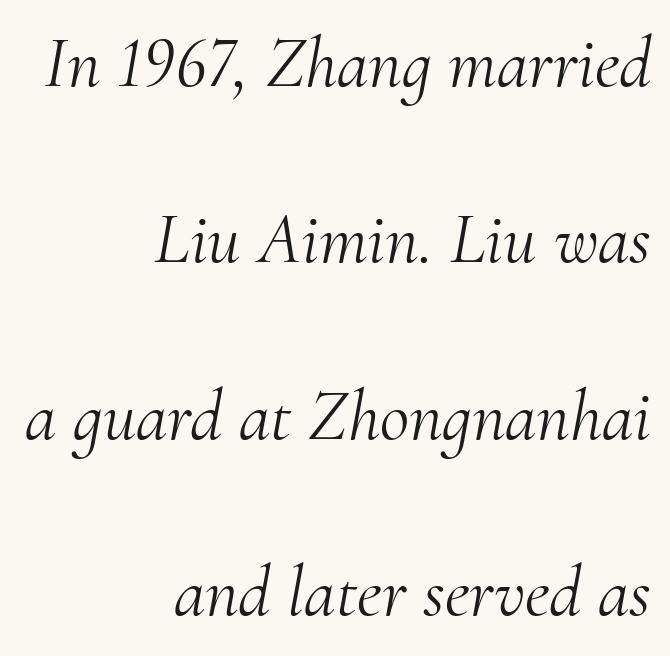
The image shows 72 px light serif type, italic (leaning right); set right-aligned, loose line spacing (2.45x), normal letter spacing, not underlined; medium stroke contrast and a small x-height.
